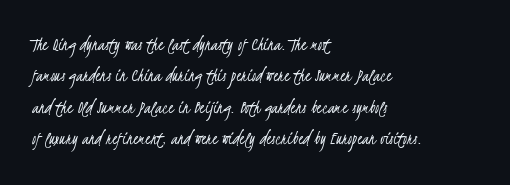
Q: Is the text bold? A: No.
Q: Is the text underlined? A: No.
Q: How is the paragraph aligned? A: Left-aligned.
Q: Is the spacing between letters normal or unusually wide? A: Normal.
Q: Is the spacing between lines tight, normal or loose? A: Normal.
